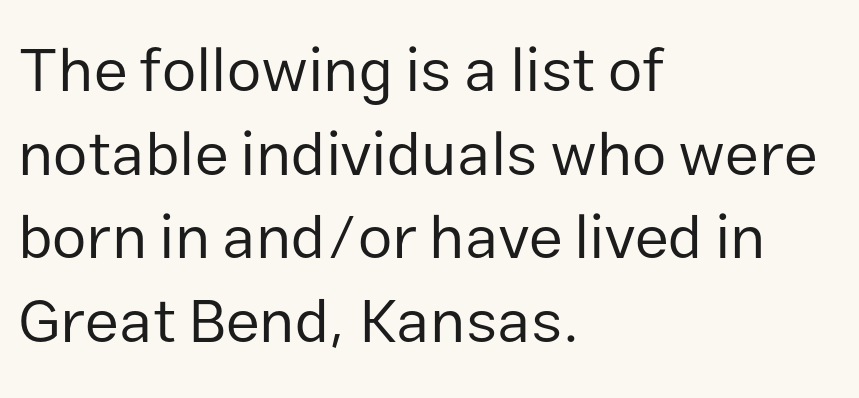
Q: Is the text bold? A: No.
Q: Is the text italic (slanted)? A: No, it is upright.
Q: Is the typeface a serif or a sans-serif typeface? A: Sans-serif.
Q: Is the text underlined? A: No.
Q: How is the paragraph aligned? A: Left-aligned.
Q: Is the spacing between letters normal or unusually wide? A: Normal.
Q: Is the spacing between lines tight, normal or loose? A: Normal.
Q: Width (condensed, normal, or wide)? A: Normal.
Q: Stroke contrast? A: Low.
Q: x-height? A: Medium.
Q: Monospaced? A: No.
